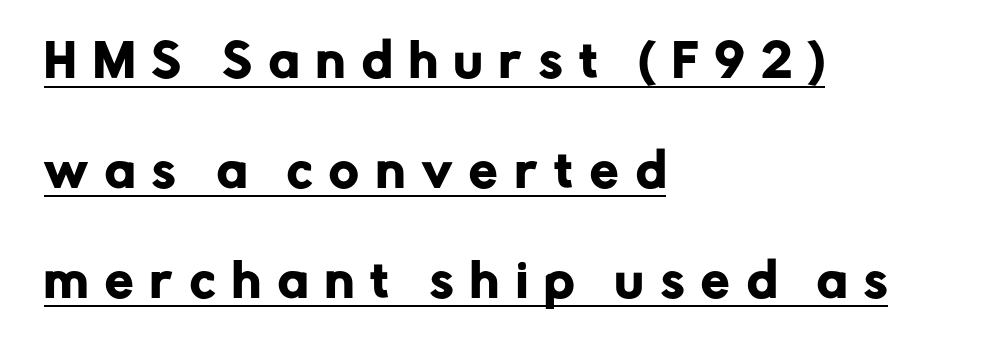
{"serif": "no", "italic": "no", "width": "normal", "stroke_contrast": "low", "x_height": "medium", "monospaced": "no", "underline": "yes", "align": "left", "line_spacing": "loose", "line_spacing_ratio": 2.44, "letter_spacing": "wide", "letter_spacing_em": 0.38, "glyph_px": 45}
